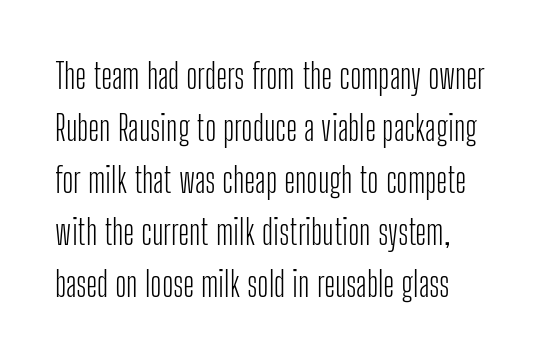
The image shows 34 px light, condensed sans-serif type, upright; set normal line spacing (1.53x), normal letter spacing, not underlined; low stroke contrast and a medium x-height.
